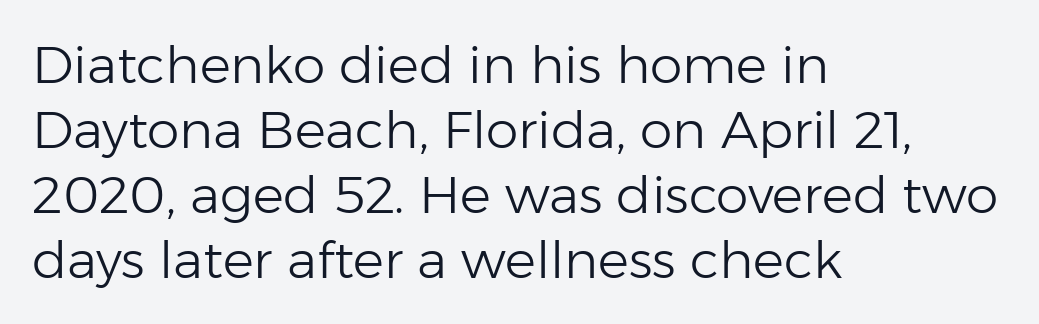
Q: Is the text bold? A: No.
Q: Is the text italic (slanted)? A: No, it is upright.
Q: Is the typeface a serif or a sans-serif typeface? A: Sans-serif.
Q: Is the text underlined? A: No.
Q: How is the paragraph aligned? A: Left-aligned.
Q: Is the spacing between letters normal or unusually wide? A: Normal.
Q: Is the spacing between lines tight, normal or loose? A: Normal.
Q: Width (condensed, normal, or wide)? A: Normal.
Q: Stroke contrast? A: Low.
Q: x-height? A: Medium.
Q: Monospaced? A: No.
